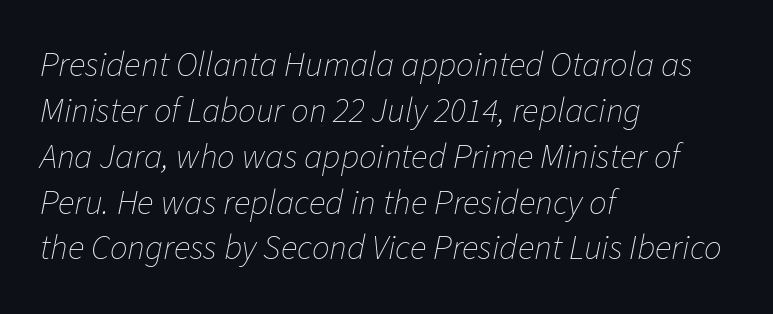
Decoration check: the copy has no underline. The typesetting does not lean heavy: it is not bold. The face used here has a pronounced slope to its letters. The face used here is rendered with its standard letterfit.
